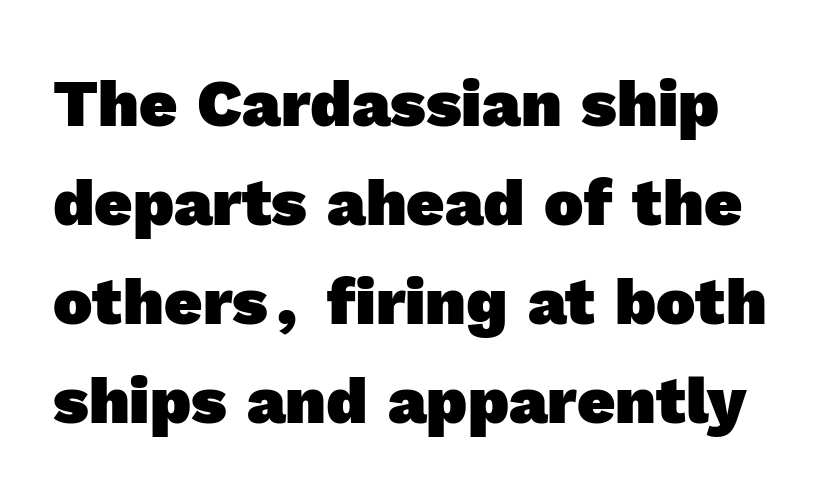
The image shows 66 px heavy sans-serif type; set normal line spacing (1.5x), normal letter spacing, not underlined; a medium x-height.
